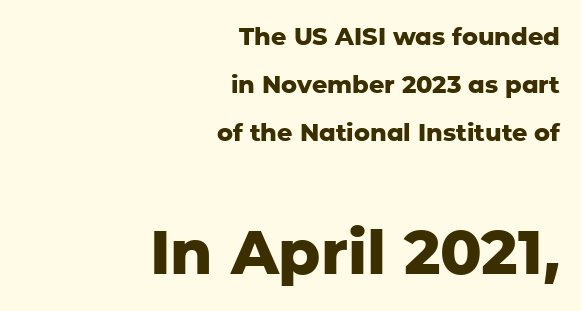
{"serif": "no", "italic": "no", "bold": "yes", "weight": "heavy", "width": "normal", "stroke_contrast": "low", "x_height": "medium", "monospaced": "no", "underline": "no", "align": "right", "line_spacing": "loose", "line_spacing_ratio": 2.0, "letter_spacing": "normal", "letter_spacing_em": 0.0, "larger_block": "second", "size_ratio": 2.54, "glyph_px": 61}
